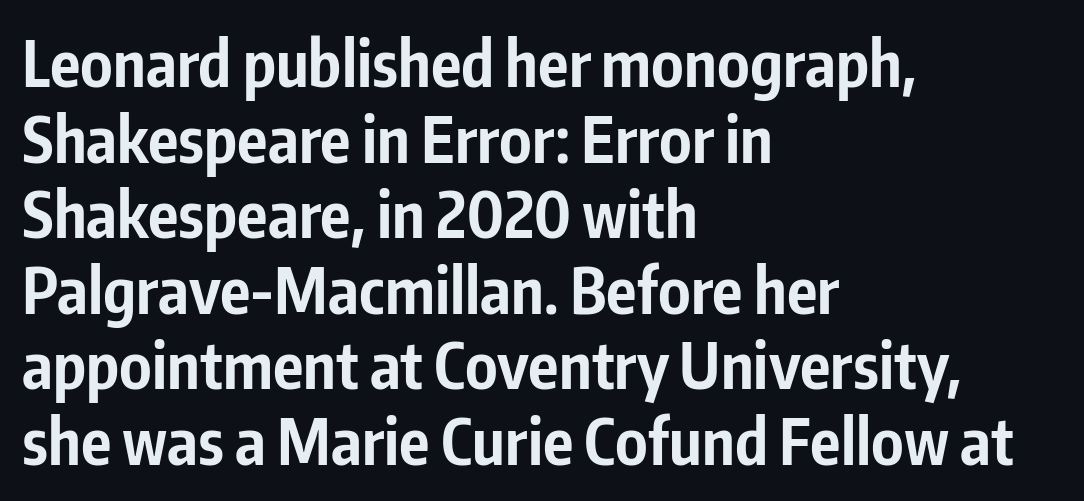
Q: Is the text bold? A: Yes.
Q: Is the text italic (slanted)? A: No, it is upright.
Q: Is the typeface a serif or a sans-serif typeface? A: Sans-serif.
Q: Is the text underlined? A: No.
Q: How is the paragraph aligned? A: Left-aligned.
Q: Is the spacing between letters normal or unusually wide? A: Normal.
Q: Width (condensed, normal, or wide)? A: Condensed.
Q: Stroke contrast? A: Low.
Q: x-height? A: Medium.
Q: Monospaced? A: No.
